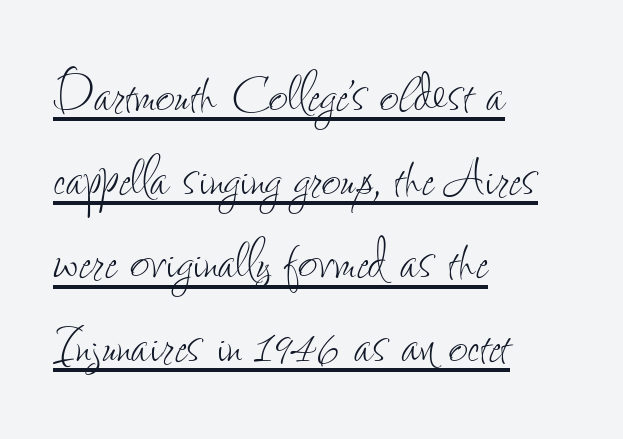
The image shows 67 px thin, condensed type; set left-aligned, normal line spacing (1.25x), normal letter spacing, underlined; low stroke contrast and a small x-height.
